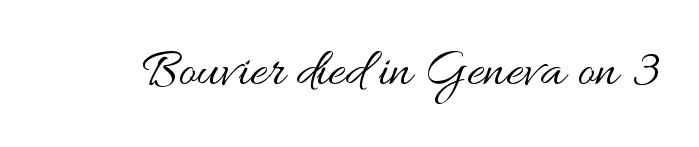
The image shows 54 px regular-weight, wide type; set normal letter spacing, not underlined; medium stroke contrast and a small x-height.
